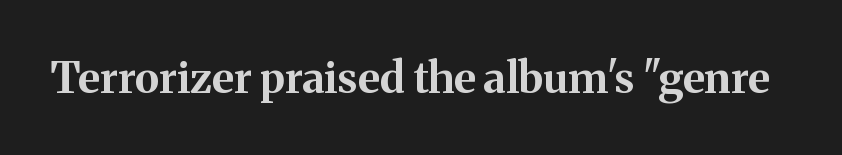
The image shows 43 px bold serif type, upright; set normal letter spacing, not underlined; medium stroke contrast and a medium x-height.
